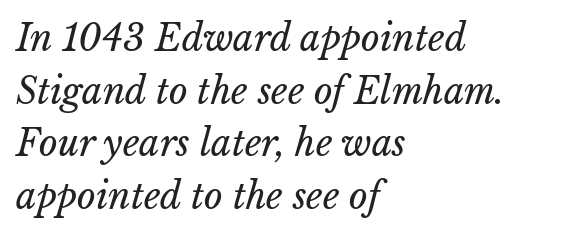
{"italic": "yes", "lean": "right", "slant_degrees": 15, "bold": "no", "weight": "regular", "width": "normal", "stroke_contrast": "low", "x_height": "medium", "monospaced": "no", "underline": "no", "align": "left", "line_spacing": "normal", "line_spacing_ratio": 1.46, "letter_spacing": "normal", "letter_spacing_em": 0.0, "glyph_px": 36}
